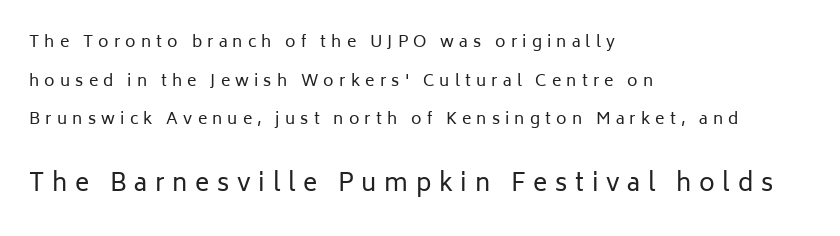
The image shows 24 px text type, upright; set left-aligned, loose line spacing (2.41x), unusually wide letter spacing (+0.32 em), not underlined; the second (bottom) block is 1.5x larger.
